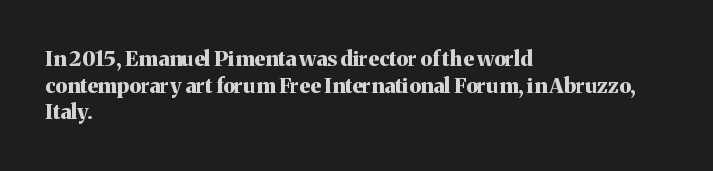
Q: Is the text bold? A: Yes.
Q: Is the text italic (slanted)? A: No, it is upright.
Q: Is the text underlined? A: No.
Q: How is the paragraph aligned? A: Left-aligned.
Q: Is the spacing between letters normal or unusually wide? A: Normal.
Q: Is the spacing between lines tight, normal or loose? A: Normal.
